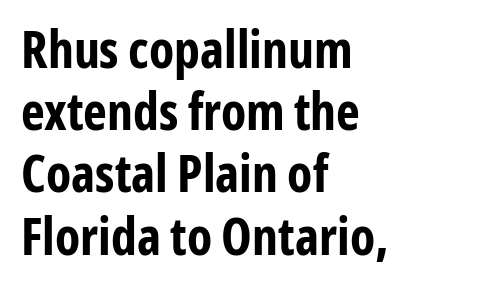
The image shows 51 px bold, condensed sans-serif type, upright; set left-aligned, line spacing 1.22x, normal letter spacing, not underlined; low stroke contrast and a medium x-height.
